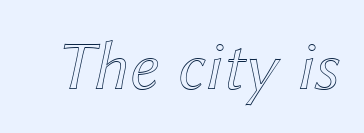
The image shows 70 px text type, italic (leaning right); set normal letter spacing, not underlined; a medium x-height.
